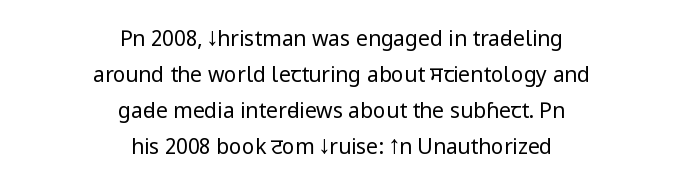
The image shows 21 px text type, upright; set centered, line spacing 1.72x, normal letter spacing, not underlined.
